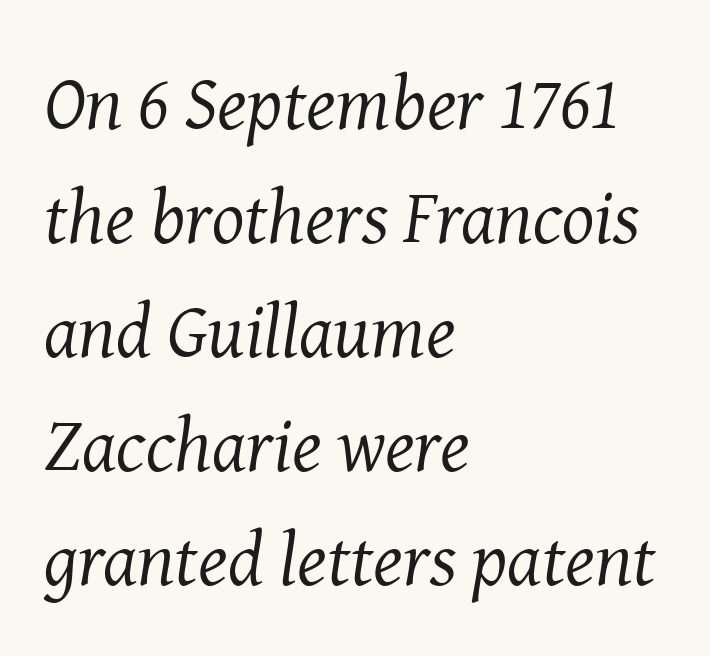
The rendering uses a moderate line-height, typical for paragraphs. This rendering features lettering with no underline. Tall strokes in this sample are angled rather than plumb. Spacing between characters is what you'd get straight out of the box. Weight: regular or lighter. Old-style or modern, the face here clearly has serifs.
